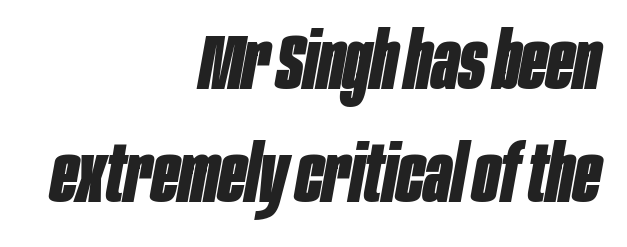
{"italic": "yes", "lean": "right", "slant_degrees": 10, "bold": "yes", "weight": "bold", "width": "condensed", "stroke_contrast": "low", "x_height": "large", "monospaced": "no", "underline": "no", "align": "right", "line_spacing": "normal", "line_spacing_ratio": 1.43, "letter_spacing": "normal", "letter_spacing_em": 0.0, "glyph_px": 79}
